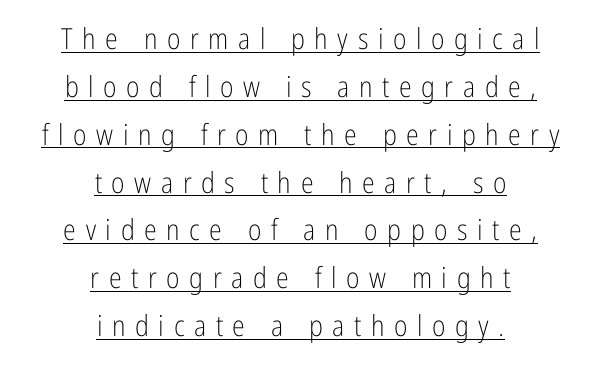
{"serif": "no", "italic": "no", "bold": "no", "weight": "light", "width": "condensed", "stroke_contrast": "low", "x_height": "medium", "monospaced": "no", "underline": "yes", "align": "center", "line_spacing": "normal", "line_spacing_ratio": 1.65, "letter_spacing": "wide", "letter_spacing_em": 0.33, "glyph_px": 29}
